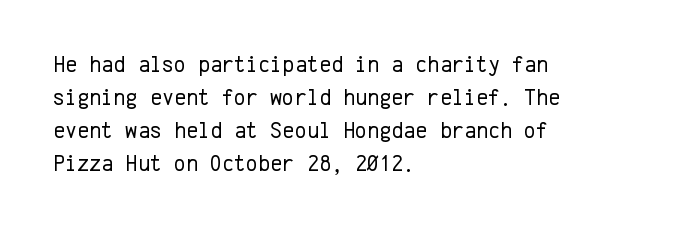
Q: Is the text bold? A: No.
Q: Is the text italic (slanted)? A: No, it is upright.
Q: Is the text underlined? A: No.
Q: How is the paragraph aligned? A: Left-aligned.
Q: Is the spacing between letters normal or unusually wide? A: Normal.
Q: Is the spacing between lines tight, normal or loose? A: Normal.
